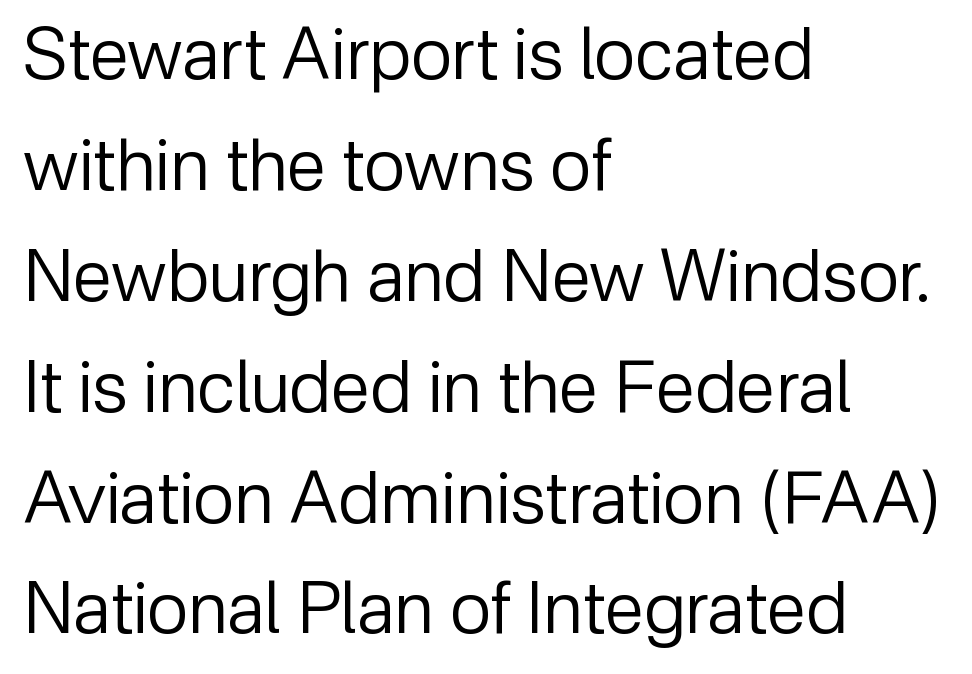
Q: Is the text bold? A: No.
Q: Is the text italic (slanted)? A: No, it is upright.
Q: Is the typeface a serif or a sans-serif typeface? A: Sans-serif.
Q: Is the text underlined? A: No.
Q: How is the paragraph aligned? A: Left-aligned.
Q: Is the spacing between letters normal or unusually wide? A: Normal.
Q: Is the spacing between lines tight, normal or loose? A: Normal.
Q: Width (condensed, normal, or wide)? A: Normal.
Q: Stroke contrast? A: Low.
Q: x-height? A: Medium.
Q: Monospaced? A: No.
